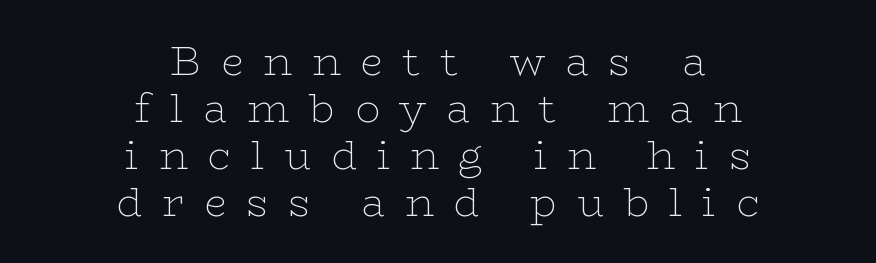
Q: Is the text bold? A: No.
Q: Is the text italic (slanted)? A: No, it is upright.
Q: Is the typeface a serif or a sans-serif typeface? A: Serif.
Q: Is the text underlined? A: No.
Q: How is the paragraph aligned? A: Centered.
Q: Is the spacing between letters normal or unusually wide? A: Unusually wide.
Q: Is the spacing between lines tight, normal or loose? A: Tight.
Q: Width (condensed, normal, or wide)? A: Wide.
Q: Stroke contrast? A: Low.
Q: x-height? A: Medium.
Q: Monospaced? A: No.
